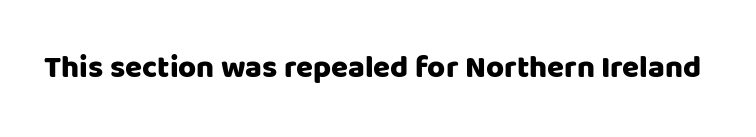
{"serif": "no", "italic": "no", "width": "normal", "stroke_contrast": "low", "x_height": "large", "monospaced": "no", "underline": "no", "letter_spacing": "normal", "letter_spacing_em": 0.0, "glyph_px": 31}
